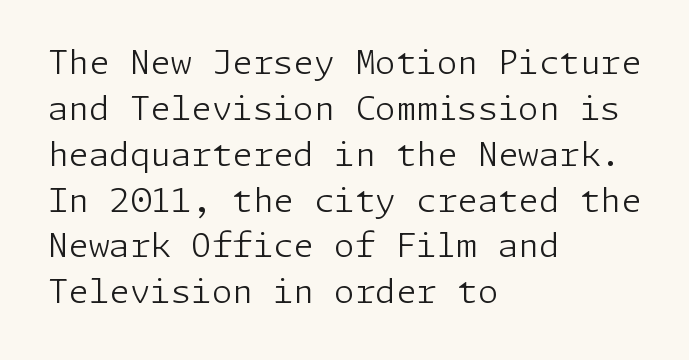
{"serif": "no", "italic": "no", "bold": "no", "weight": "light", "width": "normal", "stroke_contrast": "low", "x_height": "medium", "underline": "no", "align": "left", "line_spacing": "normal", "line_spacing_ratio": 1.39, "letter_spacing": "normal", "letter_spacing_em": 0.0, "glyph_px": 33}
